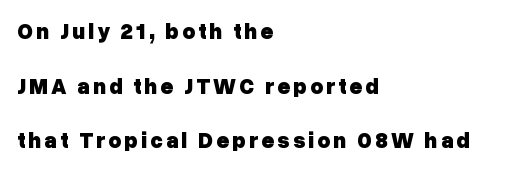
Q: Is the text bold? A: Yes.
Q: Is the text italic (slanted)? A: No, it is upright.
Q: Is the text underlined? A: No.
Q: How is the paragraph aligned? A: Left-aligned.
Q: Is the spacing between lines tight, normal or loose? A: Loose.
